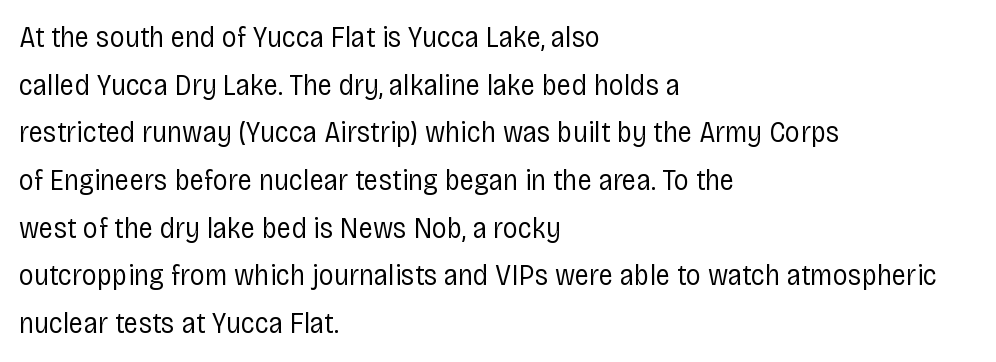
The image shows 30 px regular-weight, condensed sans-serif type, upright; set left-aligned, normal line spacing (1.59x), normal letter spacing, not underlined; low stroke contrast and a large x-height.
